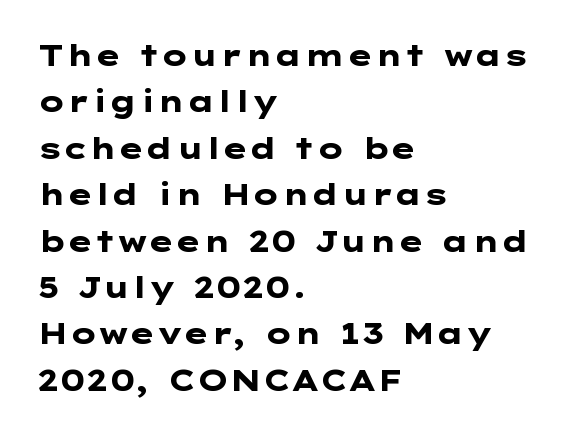
{"serif": "no", "italic": "no", "bold": "yes", "weight": "heavy", "width": "wide", "stroke_contrast": "low", "x_height": "medium", "underline": "no", "align": "left", "line_spacing": "normal", "line_spacing_ratio": 1.6, "letter_spacing": "normal", "letter_spacing_em": 0.0, "glyph_px": 29}
